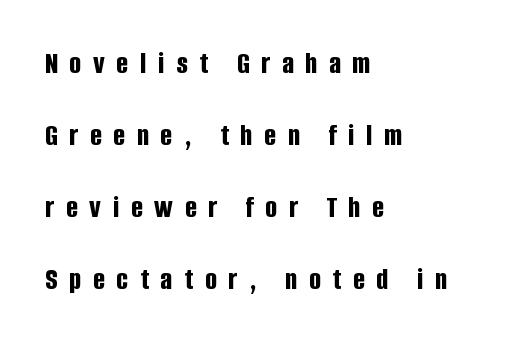
Q: Is the text bold? A: Yes.
Q: Is the text italic (slanted)? A: No, it is upright.
Q: Is the typeface a serif or a sans-serif typeface? A: Sans-serif.
Q: Is the text underlined? A: No.
Q: How is the paragraph aligned? A: Left-aligned.
Q: Is the spacing between letters normal or unusually wide? A: Unusually wide.
Q: Is the spacing between lines tight, normal or loose? A: Loose.
Q: Width (condensed, normal, or wide)? A: Condensed.
Q: Stroke contrast? A: Low.
Q: x-height? A: Large.
Q: Monospaced? A: No.
